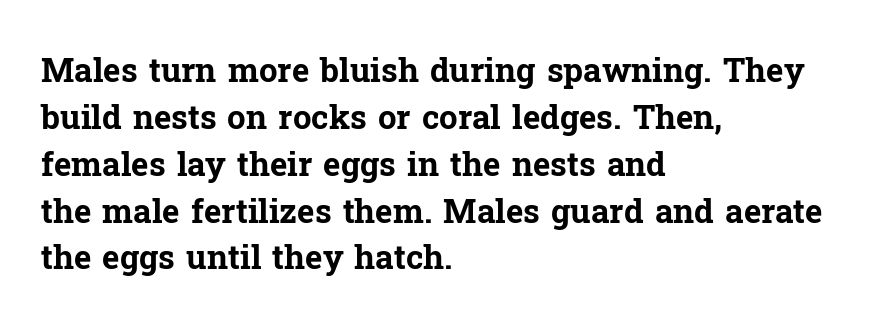
Q: Is the text bold? A: Yes.
Q: Is the text italic (slanted)? A: No, it is upright.
Q: Is the typeface a serif or a sans-serif typeface? A: Serif.
Q: Is the text underlined? A: No.
Q: How is the paragraph aligned? A: Left-aligned.
Q: Is the spacing between letters normal or unusually wide? A: Normal.
Q: Is the spacing between lines tight, normal or loose? A: Normal.
Q: Width (condensed, normal, or wide)? A: Normal.
Q: Stroke contrast? A: Low.
Q: x-height? A: Medium.
Q: Monospaced? A: No.
